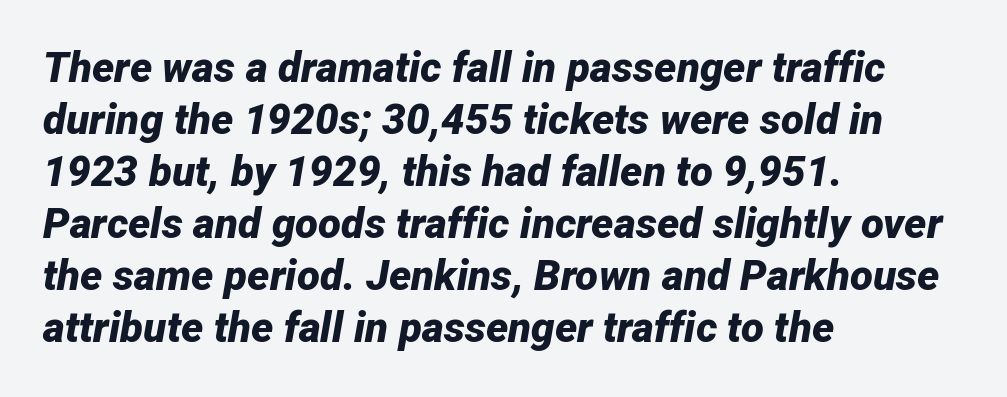
Compared with typical body copy, the letter spacing here is the same. Casual observation: everything's shoved over to the left. Proportional: the letters do not fall into vertical columns. Its strokes are broad and dark, the hallmark of bold type. Posture: slanted.
